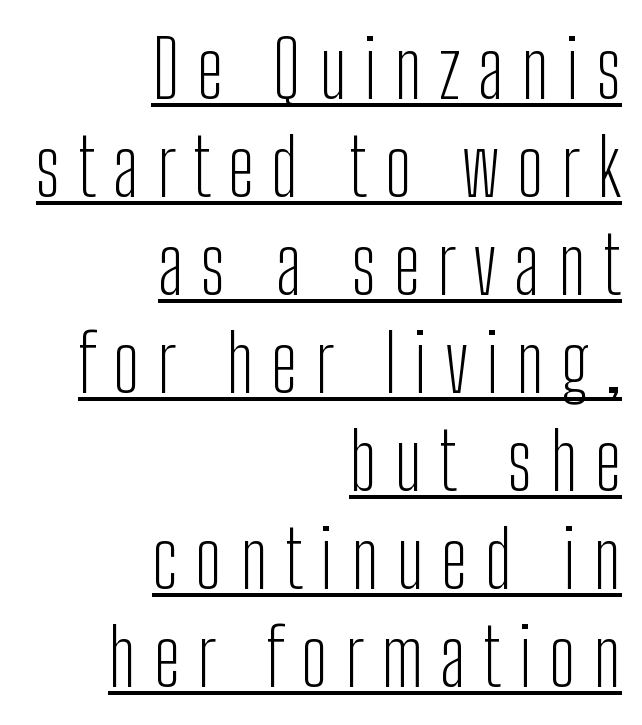
The rendered words wear a rule along their underside. To sum up the face: it is a sans, with no serifs. Teacher's note: observe the even right margin — that is flush-right alignment. Varying glyph widths throughout — classic text-font behaviour.
